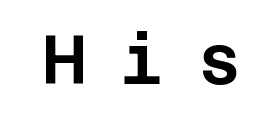
The image shows 68 px sans-serif type, upright; set unusually wide letter spacing (+0.48 em), not underlined; low stroke contrast and a large x-height.
